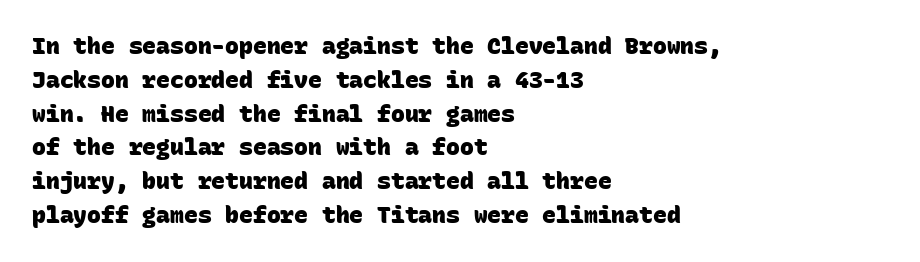
{"bold": "yes", "underline": "no", "align": "left", "line_spacing": "normal", "line_spacing_ratio": 1.47, "letter_spacing": "normal", "letter_spacing_em": 0.0, "glyph_px": 23}
